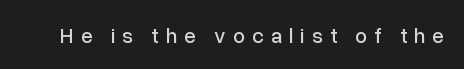
Q: Is the text italic (slanted)? A: No, it is upright.
Q: Is the text underlined? A: No.
Q: Is the spacing between letters normal or unusually wide? A: Unusually wide.
